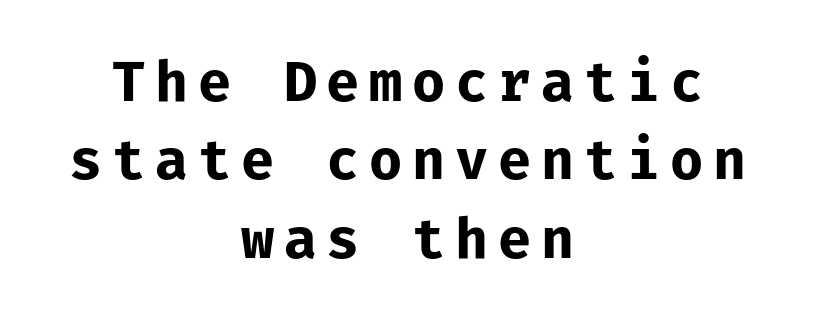
In terms of leading, this rendering sits right in the middle. Are there feet on the stems? There aren't — it's a sans. Check under the words: just untouched page. The letters march in equal steps, a hallmark of fixed-pitch type.
